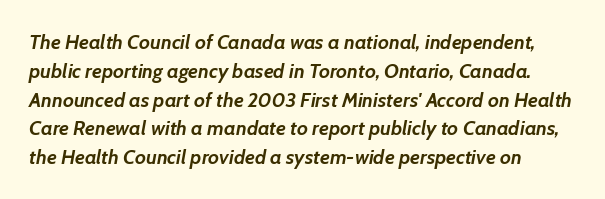
The glyphs are unaccompanied by any horizontal stroke below them. You can tell it's italic because the verticals aren't actually vertical. Pretty heavy lettering here — definitely bold. The letterforms sit shoulder to shoulder at normal distance. If you measured baseline to baseline, you'd find a middling distance.
